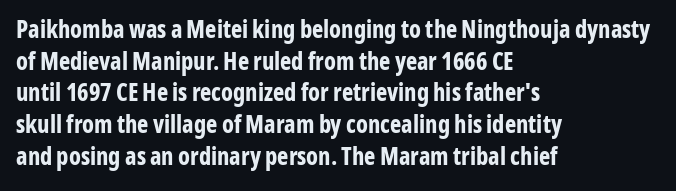
Q: Is the text bold? A: Yes.
Q: Is the text italic (slanted)? A: No, it is upright.
Q: Is the text underlined? A: No.
Q: How is the paragraph aligned? A: Left-aligned.
Q: Is the spacing between letters normal or unusually wide? A: Normal.
Q: Is the spacing between lines tight, normal or loose? A: Normal.
